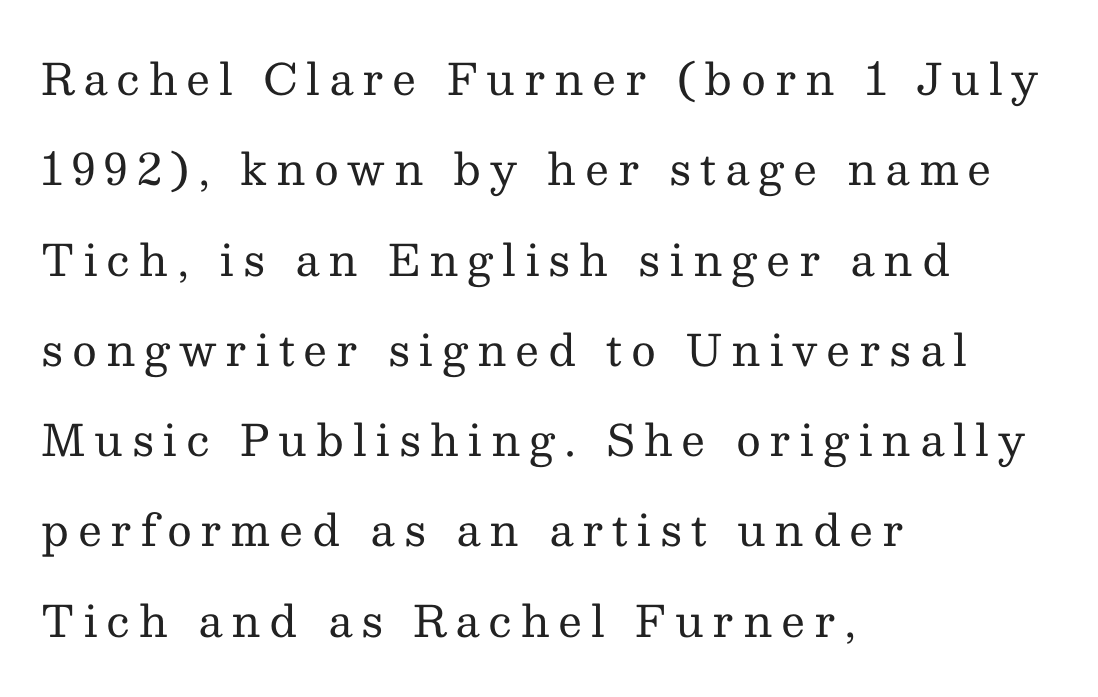
Q: Is the text bold? A: No.
Q: Is the text italic (slanted)? A: No, it is upright.
Q: Is the typeface a serif or a sans-serif typeface? A: Serif.
Q: Is the text underlined? A: No.
Q: How is the paragraph aligned? A: Left-aligned.
Q: Is the spacing between letters normal or unusually wide? A: Unusually wide.
Q: Is the spacing between lines tight, normal or loose? A: Loose.
Q: Width (condensed, normal, or wide)? A: Normal.
Q: Stroke contrast? A: Medium.
Q: x-height? A: Medium.
Q: Monospaced? A: No.
